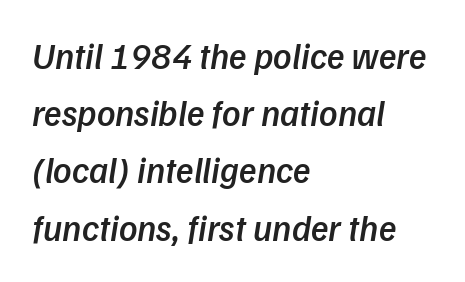
{"serif": "no", "bold": "semi", "weight": "semibold", "width": "normal", "stroke_contrast": "low", "x_height": "medium", "monospaced": "no", "underline": "no", "align": "left", "line_spacing": "normal", "line_spacing_ratio": 1.59, "letter_spacing": "normal", "letter_spacing_em": 0.0, "glyph_px": 36}
